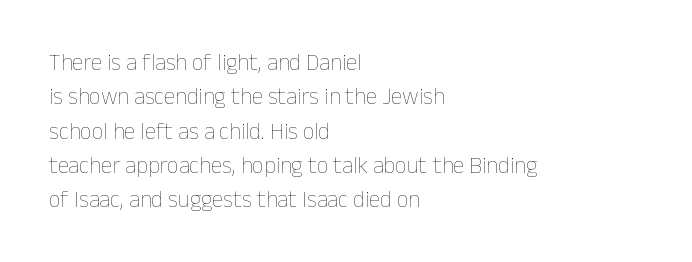
Q: Is the text bold? A: No.
Q: Is the text italic (slanted)? A: No, it is upright.
Q: Is the text underlined? A: No.
Q: How is the paragraph aligned? A: Left-aligned.
Q: Is the spacing between letters normal or unusually wide? A: Normal.
Q: Is the spacing between lines tight, normal or loose? A: Normal.
